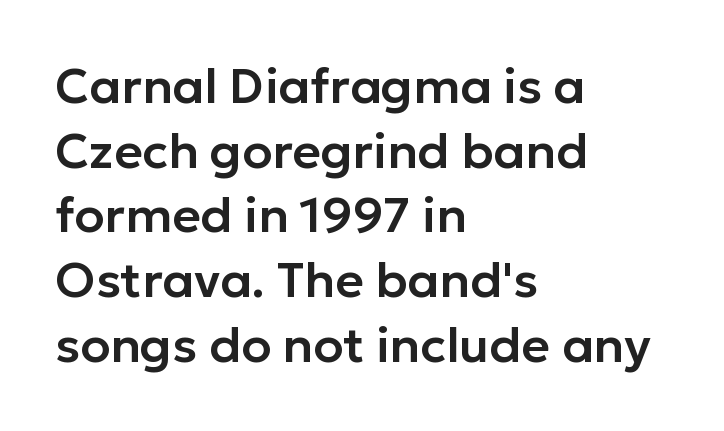
The image shows 49 px sans-serif type, upright; set left-aligned, normal line spacing (1.32x), normal letter spacing, not underlined; low stroke contrast and a medium x-height.
